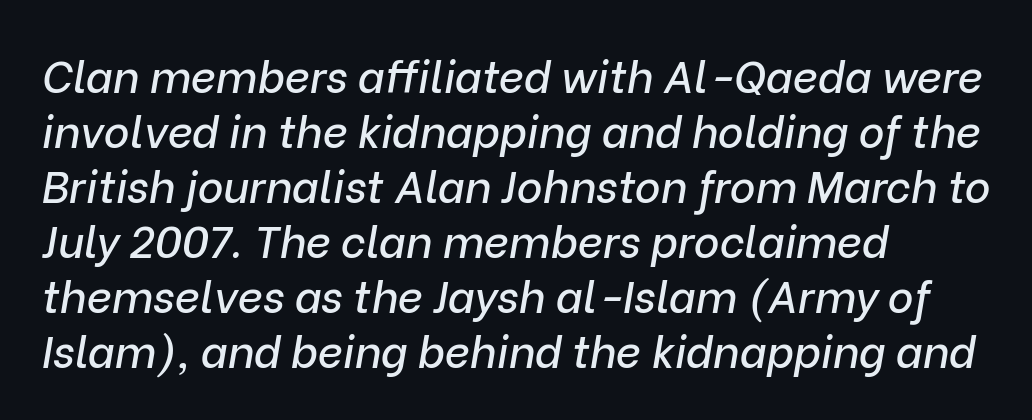
The image shows 44 px text type, italic (leaning right); set left-aligned, normal line spacing (1.25x), normal letter spacing, not underlined; low stroke contrast and a medium x-height.
